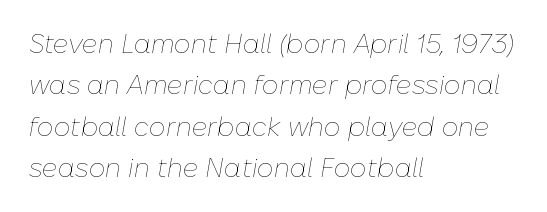
{"italic": "yes", "lean": "right", "slant_degrees": 10, "bold": "no", "underline": "no", "align": "left", "line_spacing": "normal", "line_spacing_ratio": 1.59, "letter_spacing": "normal", "letter_spacing_em": 0.0, "glyph_px": 26}
